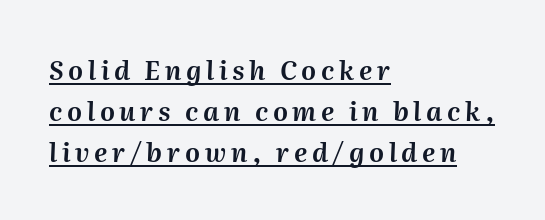
Q: Is the text italic (slanted)? A: Yes, it leans right by about 2 degrees.
Q: Is the text underlined? A: Yes.
Q: How is the paragraph aligned? A: Left-aligned.
Q: Is the spacing between lines tight, normal or loose? A: Normal.
